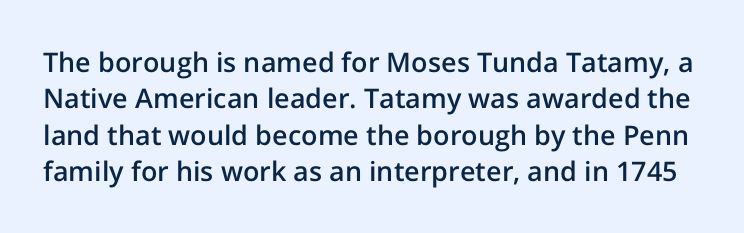
Q: Is the text bold? A: Semi-bold.
Q: Is the text italic (slanted)? A: No, it is upright.
Q: Is the text underlined? A: No.
Q: Is the spacing between letters normal or unusually wide? A: Normal.
Q: Is the spacing between lines tight, normal or loose? A: Normal.
